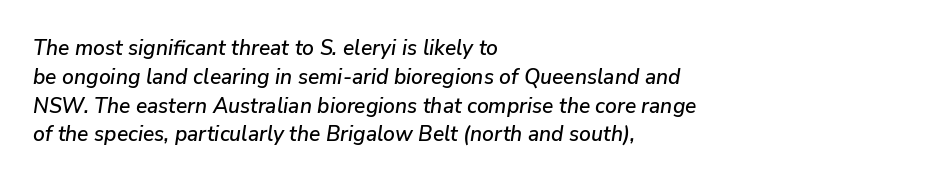
Tracking value appears to be zero — textbook default spacing. Nobody drew a line under any word here. If you drew a line through each stem, it would be angled. The paragraph has a hard left edge and a soft right edge. Whoever set this chose a conventional vertical rhythm.
